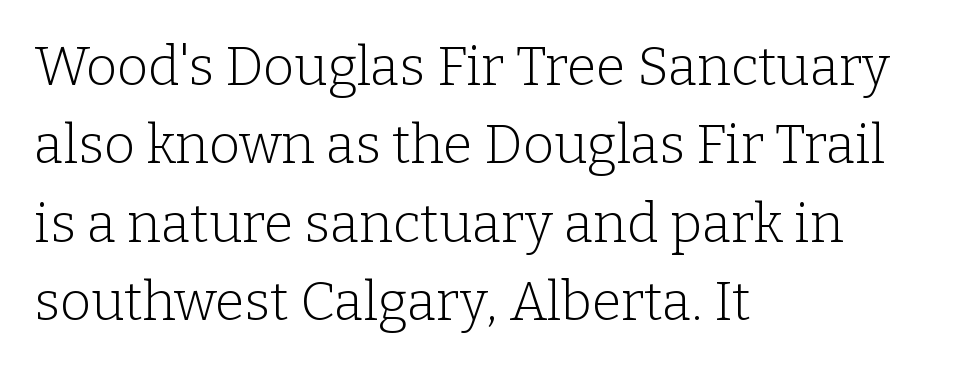
Every row of glyphs begins at an identical x-position on the left. Classification — serif. Bare-footed words on every line. The rendering keeps characters at their native spacing. A normal amount of white space separates one row of letters from the next. The strokes are not fattened; the text isn't bold.
